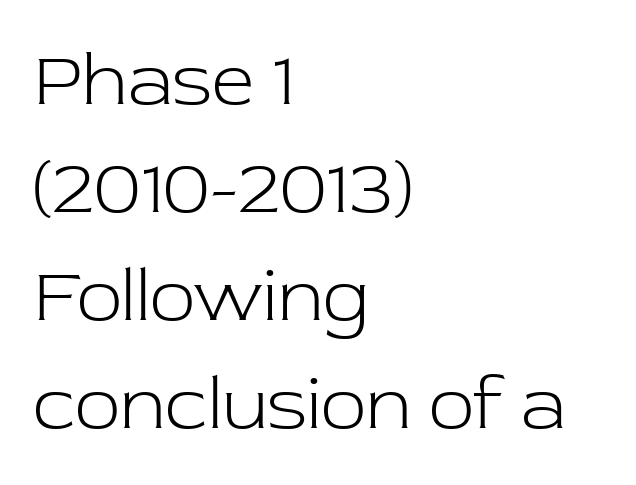
{"serif": "yes", "italic": "no", "bold": "no", "weight": "light", "width": "normal", "stroke_contrast": "low", "x_height": "medium", "monospaced": "no", "underline": "no", "align": "left", "line_spacing": "normal", "line_spacing_ratio": 1.44, "letter_spacing": "normal", "letter_spacing_em": 0.0, "glyph_px": 75}
